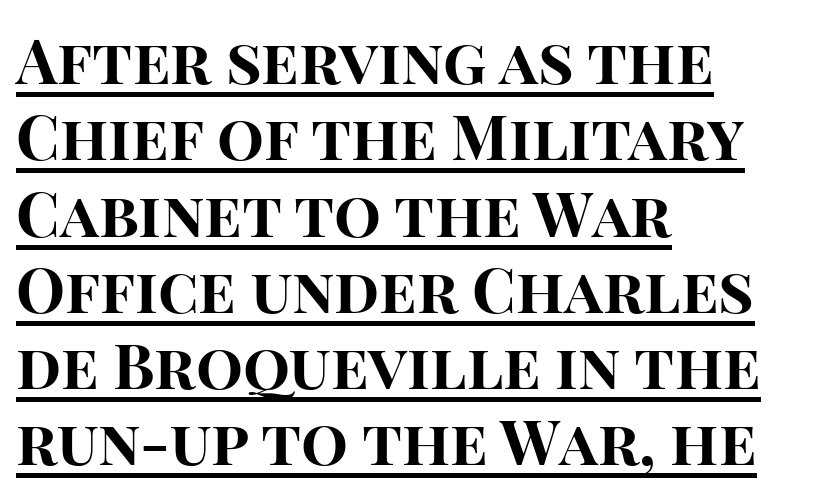
Q: Is the text bold? A: Yes.
Q: Is the text italic (slanted)? A: No, it is upright.
Q: Is the typeface a serif or a sans-serif typeface? A: Sans-serif.
Q: Is the text underlined? A: Yes.
Q: How is the paragraph aligned? A: Left-aligned.
Q: Is the spacing between letters normal or unusually wide? A: Normal.
Q: Width (condensed, normal, or wide)? A: Normal.
Q: Stroke contrast? A: High.
Q: x-height? A: Large.
Q: Monospaced? A: No.
